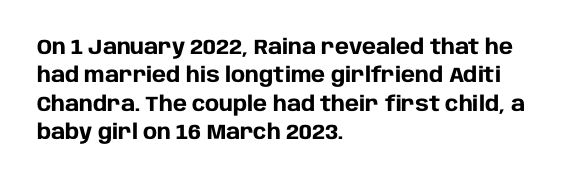
{"italic": "no", "bold": "yes", "underline": "no", "align": "left", "line_spacing": "normal", "line_spacing_ratio": 1.35, "letter_spacing": "normal", "letter_spacing_em": 0.0, "glyph_px": 21}
